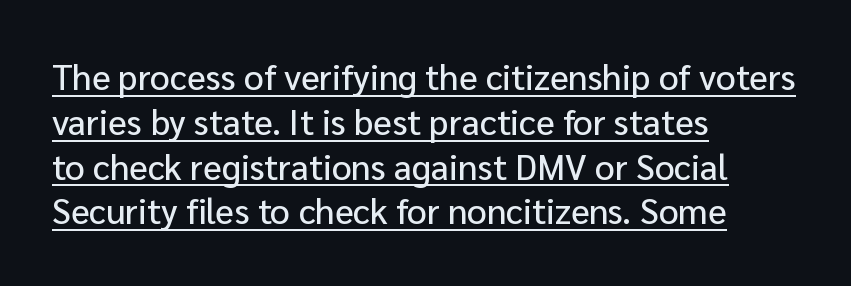
Q: Is the text italic (slanted)? A: No, it is upright.
Q: Is the typeface a serif or a sans-serif typeface? A: Sans-serif.
Q: Is the text underlined? A: Yes.
Q: How is the paragraph aligned? A: Left-aligned.
Q: Is the spacing between letters normal or unusually wide? A: Normal.
Q: Is the spacing between lines tight, normal or loose? A: Normal.
Q: Width (condensed, normal, or wide)? A: Normal.
Q: Stroke contrast? A: Low.
Q: x-height? A: Medium.
Q: Monospaced? A: No.
